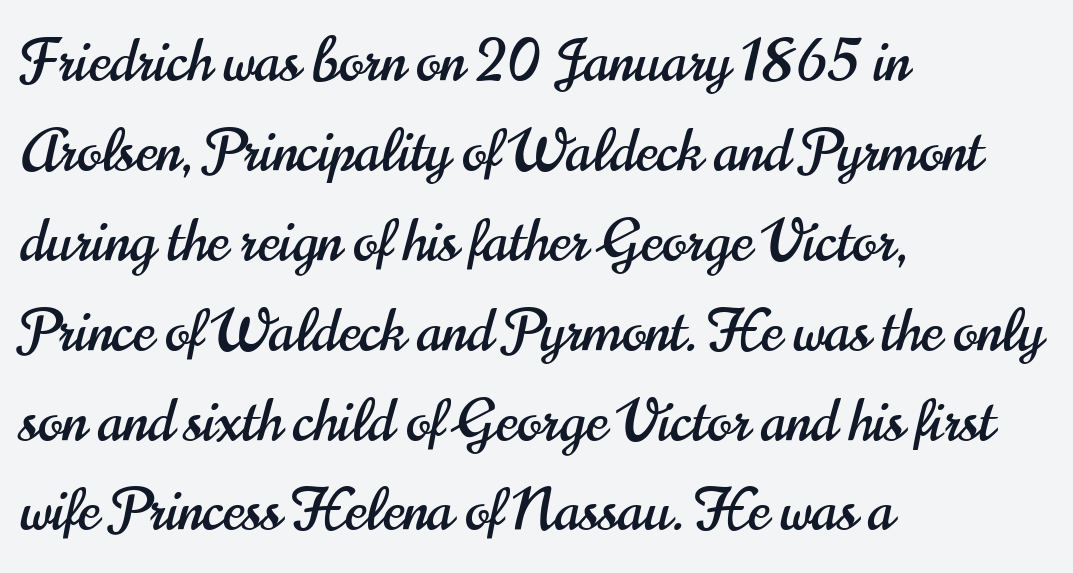
{"serif": "no", "width": "condensed", "stroke_contrast": "high", "x_height": "small", "monospaced": "no", "underline": "no", "align": "left", "line_spacing": "normal", "line_spacing_ratio": 1.55, "letter_spacing": "normal", "letter_spacing_em": 0.0, "glyph_px": 58}
